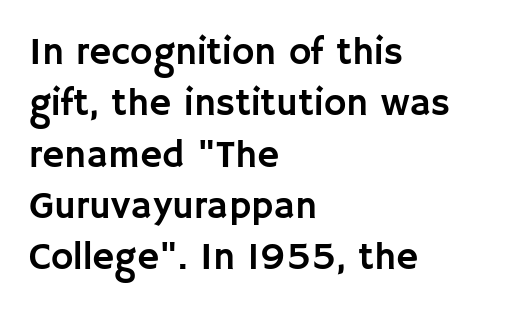
Q: Is the text italic (slanted)? A: No, it is upright.
Q: Is the typeface a serif or a sans-serif typeface? A: Sans-serif.
Q: Is the text underlined? A: No.
Q: How is the paragraph aligned? A: Left-aligned.
Q: Is the spacing between letters normal or unusually wide? A: Normal.
Q: Is the spacing between lines tight, normal or loose? A: Normal.
Q: Width (condensed, normal, or wide)? A: Normal.
Q: Stroke contrast? A: Low.
Q: x-height? A: Large.
Q: Monospaced? A: No.
